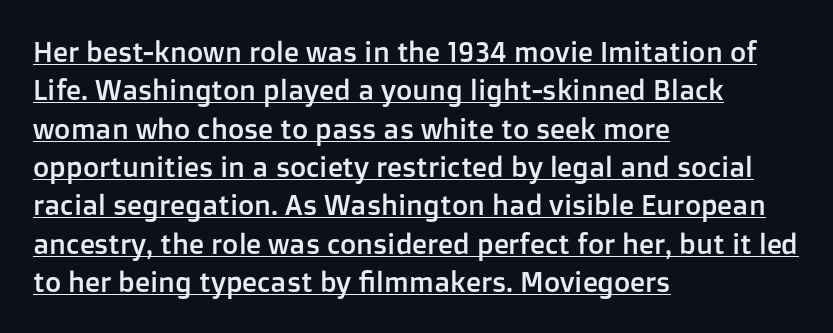
Q: Is the text italic (slanted)? A: No, it is upright.
Q: Is the typeface a serif or a sans-serif typeface? A: Sans-serif.
Q: Is the text underlined? A: Yes.
Q: How is the paragraph aligned? A: Left-aligned.
Q: Is the spacing between letters normal or unusually wide? A: Normal.
Q: Is the spacing between lines tight, normal or loose? A: Normal.
Q: Width (condensed, normal, or wide)? A: Normal.
Q: Stroke contrast? A: Low.
Q: x-height? A: Medium.
Q: Monospaced? A: No.
